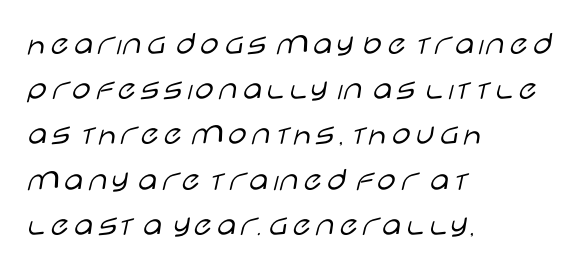
Q: Is the text bold? A: No.
Q: Is the text italic (slanted)? A: Yes.
Q: Is the typeface a serif or a sans-serif typeface? A: Sans-serif.
Q: Is the text underlined? A: No.
Q: How is the paragraph aligned? A: Left-aligned.
Q: Is the spacing between letters normal or unusually wide? A: Normal.
Q: Is the spacing between lines tight, normal or loose? A: Normal.
Q: Width (condensed, normal, or wide)? A: Wide.
Q: Stroke contrast? A: Low.
Q: x-height? A: Large.
Q: Monospaced? A: No.
